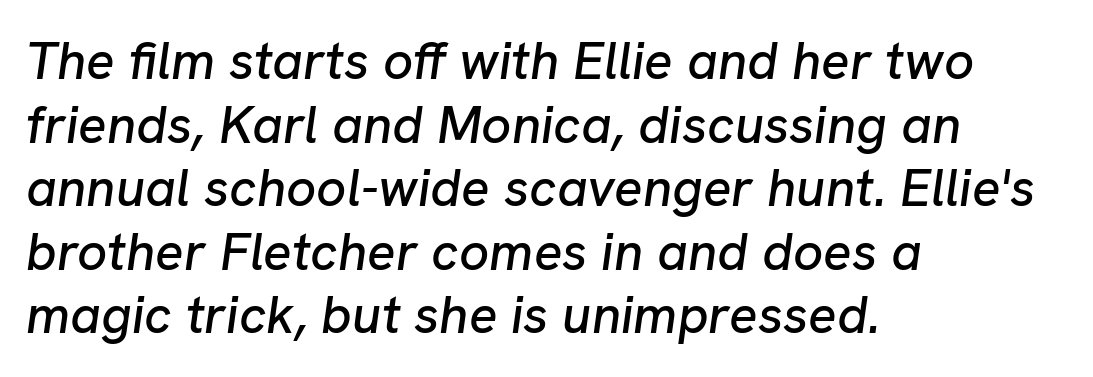
The image shows 53 px text type, italic (leaning right); set left-aligned, line spacing 1.2x, normal letter spacing, not underlined; low stroke contrast and a medium x-height.
